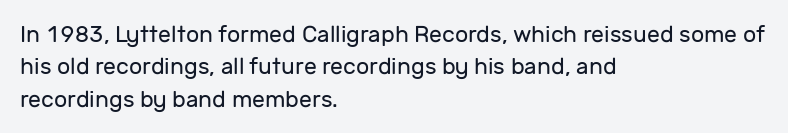
The image shows 23 px text type, upright; set left-aligned, normal line spacing (1.41x), normal letter spacing, not underlined.
